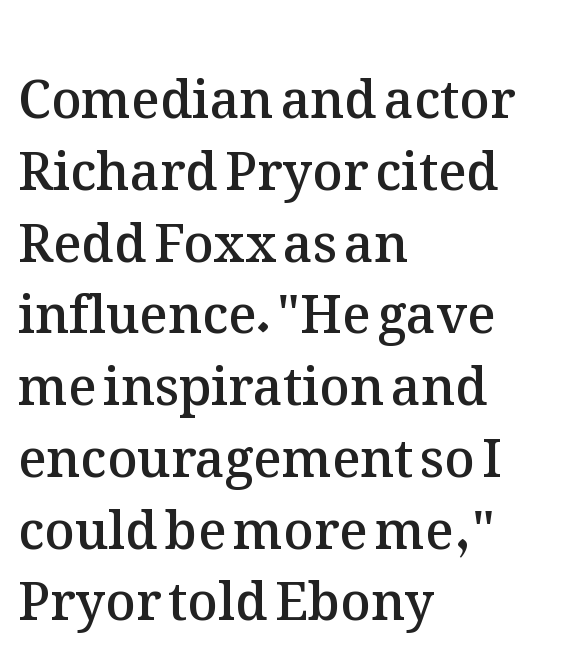
The characters look somewhat weighty, a semibold short of true bold. Horizontal alignment here is leftward, the default for most running prose. The lettering stays uniformly vertical, giving the passage a roman look. Evenly set lines give the paragraph a standard silhouette.
